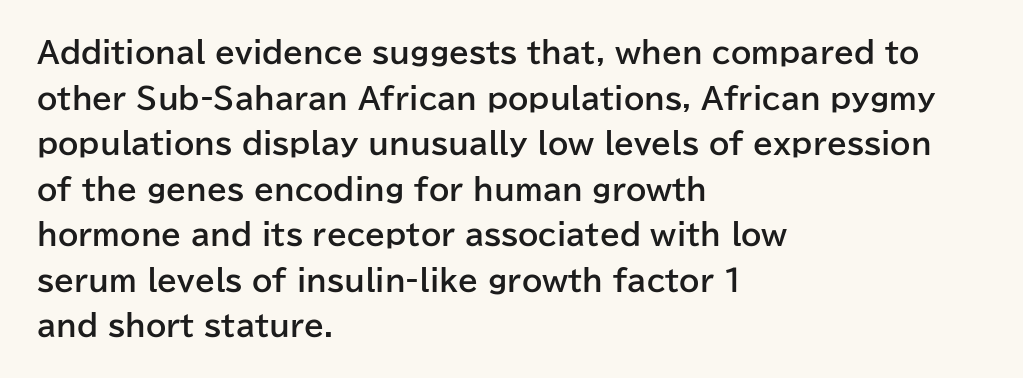
Just letters on the line, the space beneath them empty. Heavy-handed strokes throughout: this text is bold. The rendering keeps characters at their native spacing. The face used here is proportionally spaced, like ordinary book or web type. Reading down the column, the eye jumps a familiar distance to each next line. Line starts are locked; line ends wander.
